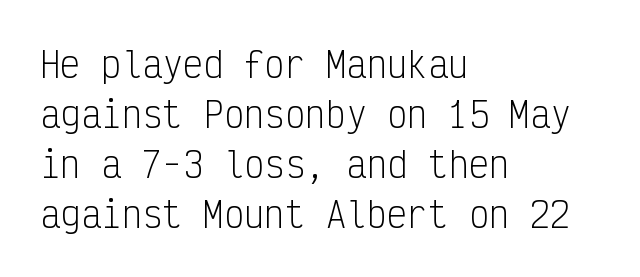
{"serif": "no", "italic": "no", "bold": "no", "weight": "light", "width": "condensed", "stroke_contrast": "low", "x_height": "medium", "monospaced": "yes", "underline": "no", "align": "left", "line_spacing": "normal", "line_spacing_ratio": 1.47, "letter_spacing": "normal", "letter_spacing_em": 0.0, "glyph_px": 34}
